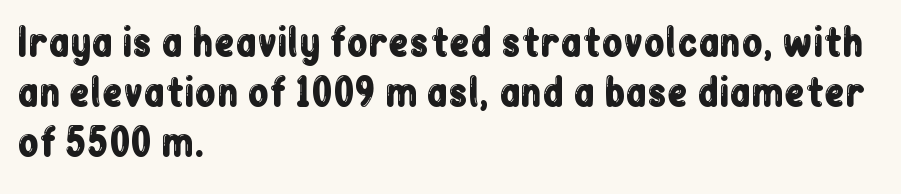
Q: Is the text italic (slanted)? A: No, it is upright.
Q: Is the typeface a serif or a sans-serif typeface? A: Sans-serif.
Q: Is the text underlined? A: No.
Q: How is the paragraph aligned? A: Left-aligned.
Q: Is the spacing between letters normal or unusually wide? A: Normal.
Q: Is the spacing between lines tight, normal or loose? A: Normal.
Q: Width (condensed, normal, or wide)? A: Condensed.
Q: Stroke contrast? A: Low.
Q: x-height? A: Medium.
Q: Monospaced? A: No.
